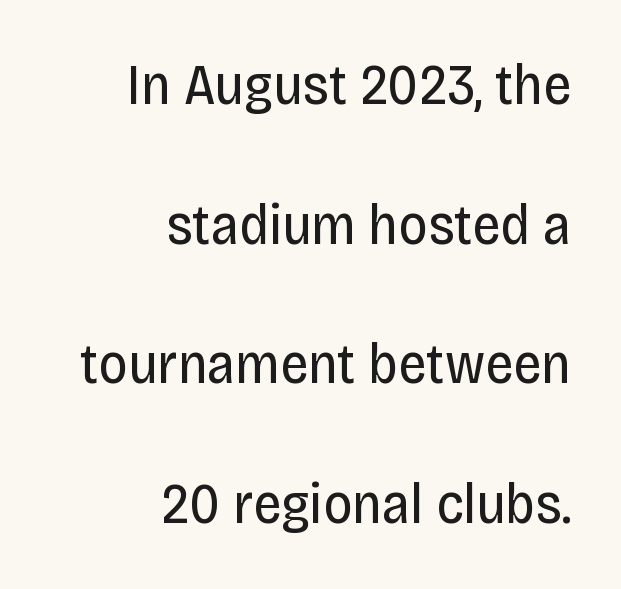
Q: Is the text bold? A: No.
Q: Is the text italic (slanted)? A: No, it is upright.
Q: Is the typeface a serif or a sans-serif typeface? A: Sans-serif.
Q: Is the text underlined? A: No.
Q: How is the paragraph aligned? A: Right-aligned.
Q: Is the spacing between letters normal or unusually wide? A: Normal.
Q: Is the spacing between lines tight, normal or loose? A: Loose.
Q: Width (condensed, normal, or wide)? A: Condensed.
Q: Stroke contrast? A: Low.
Q: x-height? A: Large.
Q: Monospaced? A: No.
